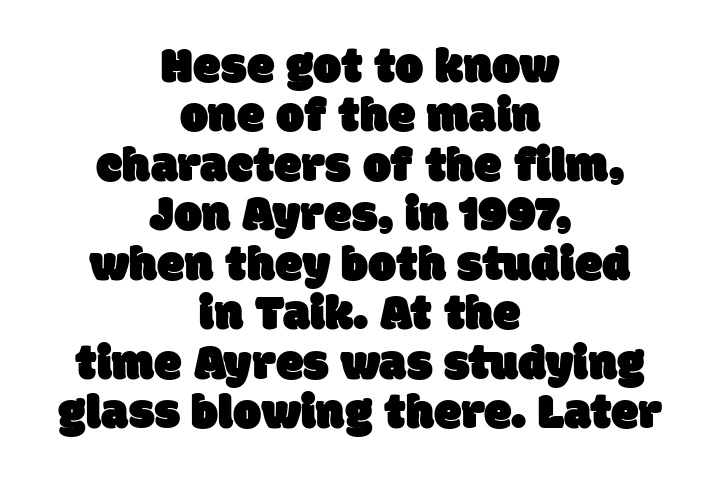
The image shows 50 px sans-serif type; set centered, tight line spacing (0.99x), normal letter spacing, not underlined; low stroke contrast and a large x-height.
